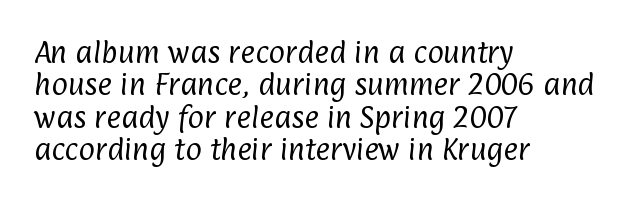
{"bold": "no", "underline": "no", "align": "left", "line_spacing": "normal", "line_spacing_ratio": 1.3, "letter_spacing": "normal", "letter_spacing_em": 0.0, "glyph_px": 25}
